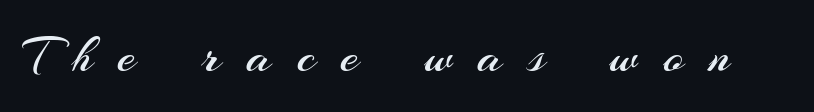
The image shows 52 px regular-weight sans-serif type; set unusually wide letter spacing (+0.5 em), not underlined; medium stroke contrast and a small x-height.
